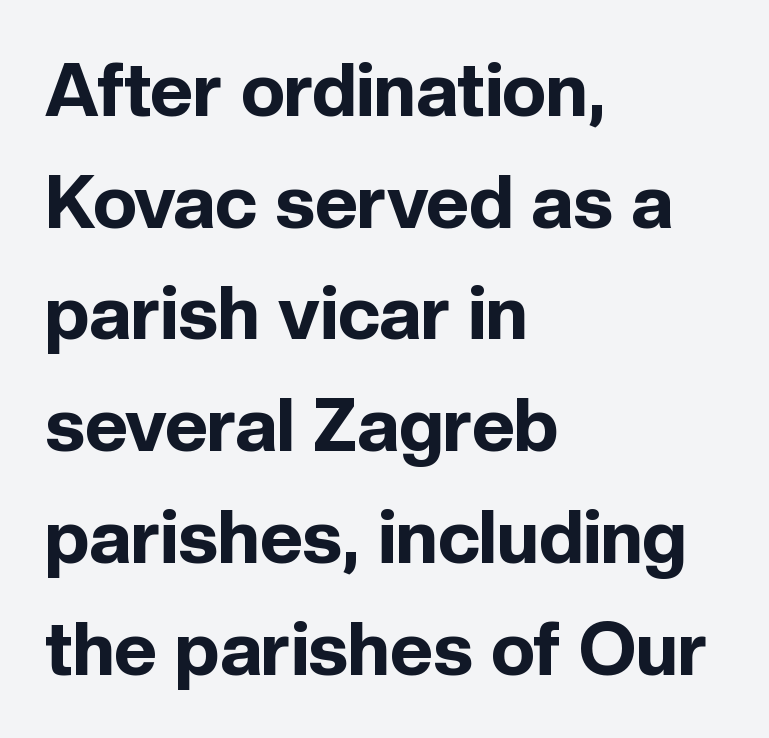
The image shows 74 px bold sans-serif type, upright; set left-aligned, normal line spacing (1.51x), normal letter spacing, not underlined; a medium x-height.
